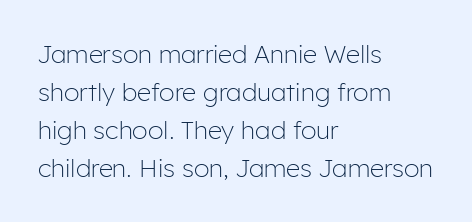
{"italic": "no", "bold": "no", "underline": "no", "align": "left", "line_spacing": "normal", "line_spacing_ratio": 1.52, "letter_spacing": "normal", "letter_spacing_em": 0.0, "glyph_px": 25}
